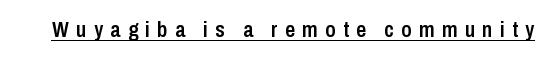
{"italic": "no", "bold": "semi", "underline": "yes", "letter_spacing": "wide", "letter_spacing_em": 0.34, "glyph_px": 22}
